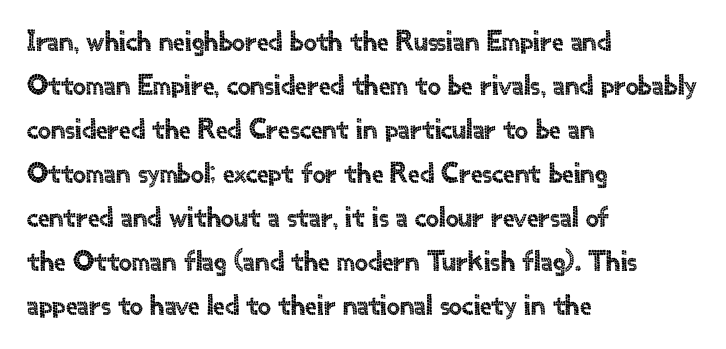
Q: Is the text italic (slanted)? A: No, it is upright.
Q: Is the typeface a serif or a sans-serif typeface? A: Sans-serif.
Q: Is the text underlined? A: No.
Q: How is the paragraph aligned? A: Left-aligned.
Q: Is the spacing between letters normal or unusually wide? A: Normal.
Q: Is the spacing between lines tight, normal or loose? A: Normal.
Q: Width (condensed, normal, or wide)? A: Normal.
Q: x-height? A: Small.
Q: Monospaced? A: No.
